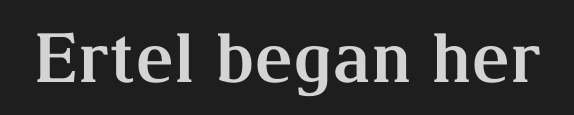
The characters display serif detailing at their extremities. The type sits square on the baseline with zero lean. This sample has the flowing, uneven cadence of proportional lettering. A typesetter would call this zero additional tracking.
